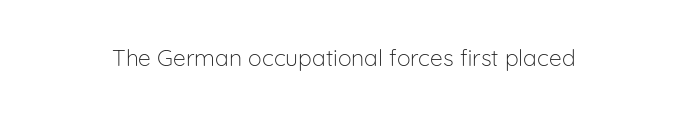
The image shows 23 px text type, upright; set normal letter spacing, not underlined.
